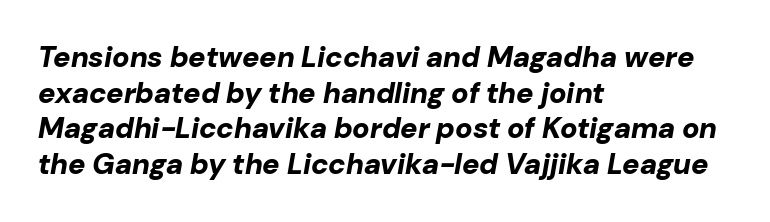
{"italic": "yes", "lean": "right", "slant_degrees": 10, "bold": "yes", "weight": "bold", "width": "normal", "stroke_contrast": "low", "x_height": "medium", "monospaced": "no", "underline": "no", "align": "left", "line_spacing_ratio": 1.23, "letter_spacing": "normal", "letter_spacing_em": 0.0, "glyph_px": 29}
